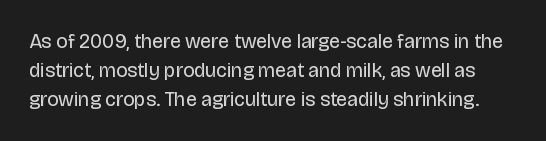
Is the type heavy? It reads as light-to-regular instead. Every stem runs plumb, perpendicular to the baseline. The vertical gap from one line to the next is medium. The space beneath each line is pristine and unruled.
